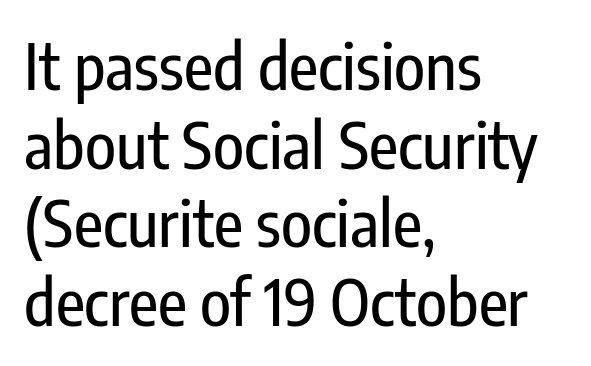
No extra tracking has been applied to these lines. The space directly below the letters is spotless. Nope, not italic — everything's standing straight. Each letter keeps its own natural width here, so spacing adapts to shape. The designer went with a sans here, leaving each stem footless. Every row of glyphs begins at an identical x-position on the left.
